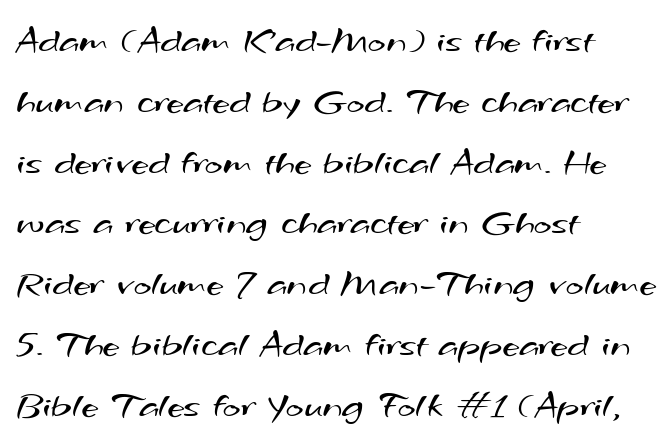
The weight tops out at a normal text grade. Has an underline been added? It has not. The passage is arranged the way most books set body copy — flush left. Spacing between characters is what you'd get straight out of the box. Character widths vary here, with narrow letters taking less room than wide ones. Note: no serifs on the glyphs.
